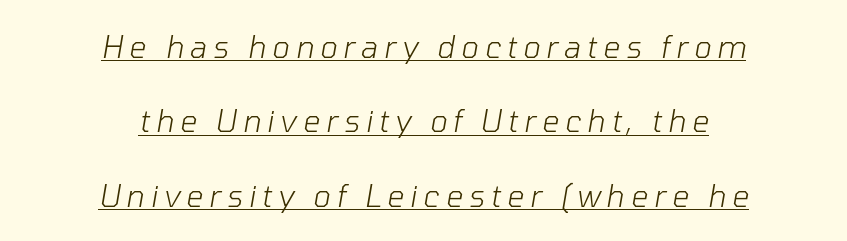
The image shows 30 px light type, italic (leaning right); set centered, loose line spacing (2.48x), unusually wide letter spacing (+0.2 em), underlined; low stroke contrast and a medium x-height.
